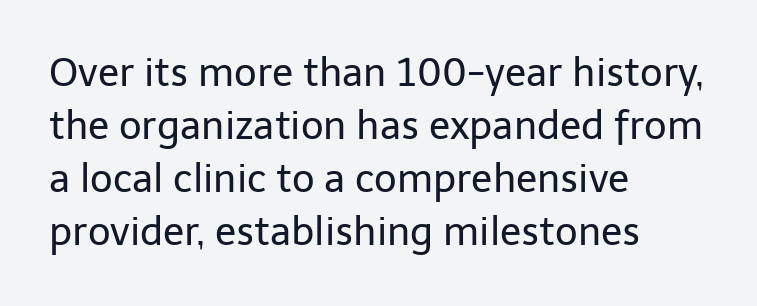
Q: Is the text bold? A: No.
Q: Is the text italic (slanted)? A: No, it is upright.
Q: Is the typeface a serif or a sans-serif typeface? A: Sans-serif.
Q: Is the text underlined? A: No.
Q: How is the paragraph aligned? A: Left-aligned.
Q: Is the spacing between letters normal or unusually wide? A: Normal.
Q: Is the spacing between lines tight, normal or loose? A: Normal.
Q: Width (condensed, normal, or wide)? A: Normal.
Q: Stroke contrast? A: Low.
Q: x-height? A: Medium.
Q: Monospaced? A: No.
